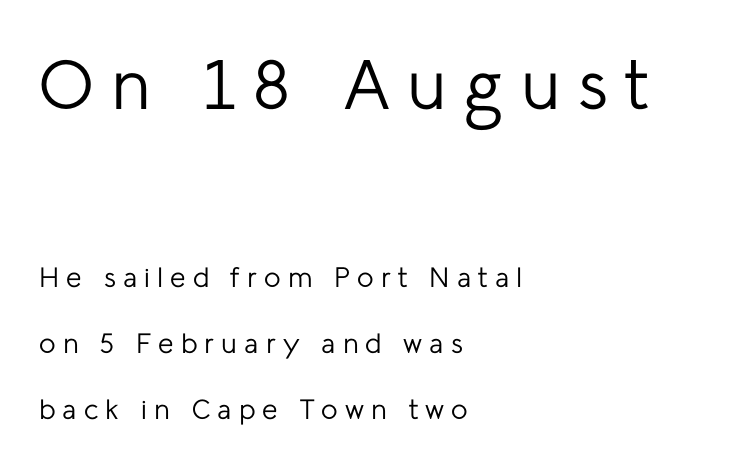
Q: Is the text bold? A: No.
Q: Is the text italic (slanted)? A: No, it is upright.
Q: Is the typeface a serif or a sans-serif typeface? A: Sans-serif.
Q: Is the text underlined? A: No.
Q: How is the paragraph aligned? A: Left-aligned.
Q: Is the spacing between letters normal or unusually wide? A: Unusually wide.
Q: Is the spacing between lines tight, normal or loose? A: Loose.
Q: Which block of text is set in a larger size, the first (top) or the second (bottom)? A: The first (top) one.
Q: Width (condensed, normal, or wide)? A: Normal.
Q: Stroke contrast? A: Low.
Q: x-height? A: Medium.
Q: Monospaced? A: No.
